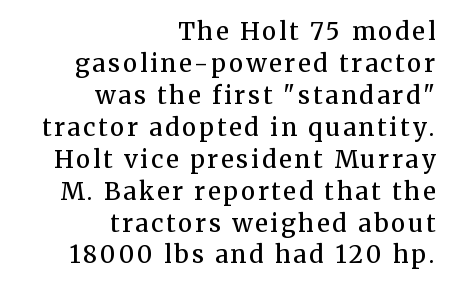
The paragraph has a hard right edge and a soft left edge. Summary of weight: moderately heavy, a semibold. Does the lettering tilt? It doesn't — this is upright. Lines of text with bare space underneath. The vertical gap from one line to the next is medium.
